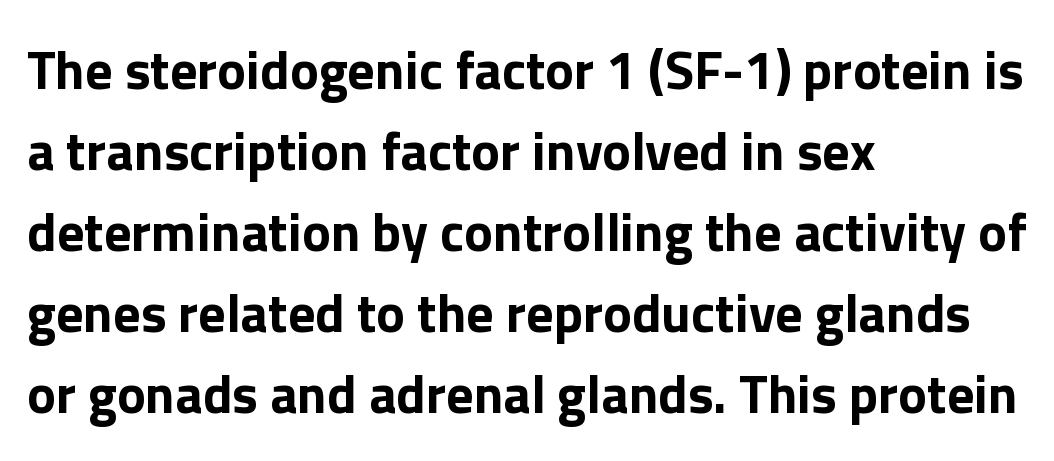
Q: Is the text bold? A: Yes.
Q: Is the text italic (slanted)? A: No, it is upright.
Q: Is the typeface a serif or a sans-serif typeface? A: Sans-serif.
Q: Is the text underlined? A: No.
Q: How is the paragraph aligned? A: Left-aligned.
Q: Is the spacing between letters normal or unusually wide? A: Normal.
Q: Is the spacing between lines tight, normal or loose? A: Normal.
Q: Width (condensed, normal, or wide)? A: Normal.
Q: x-height? A: Medium.
Q: Monospaced? A: No.
